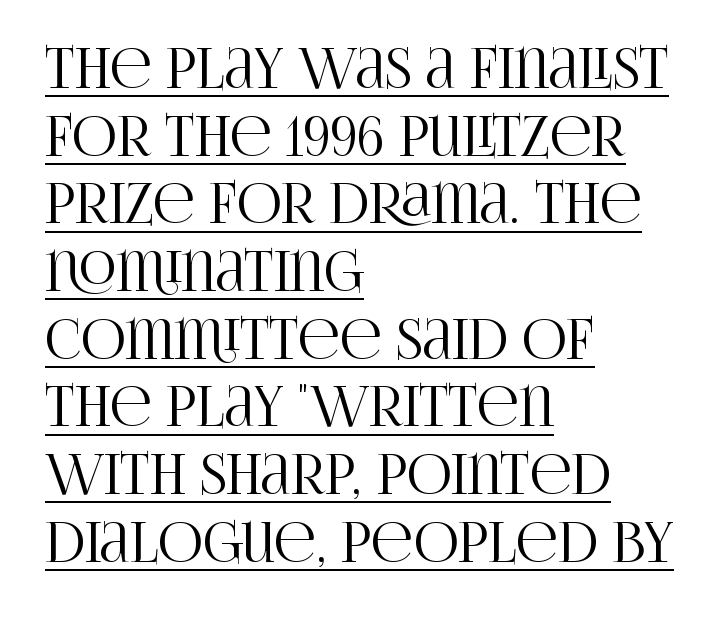
Stroke terminals: seriffed. Is there an underline? Yes — a line sits under the letters. Looks like regular typesetting: each glyph gets only the width it needs. Characters follow at the spacing the type designer built in. Line beginnings align vertically; line endings do not.
